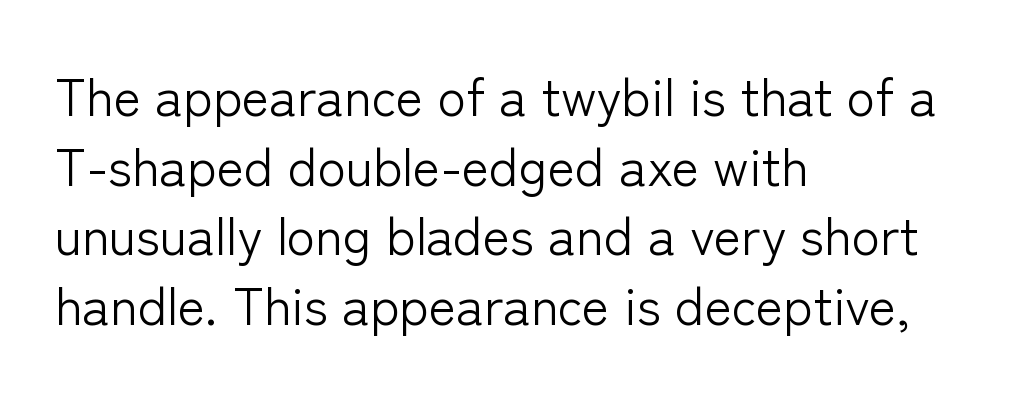
The image shows 52 px light sans-serif type, upright; set left-aligned, normal line spacing (1.34x), normal letter spacing, not underlined; low stroke contrast and a medium x-height.
